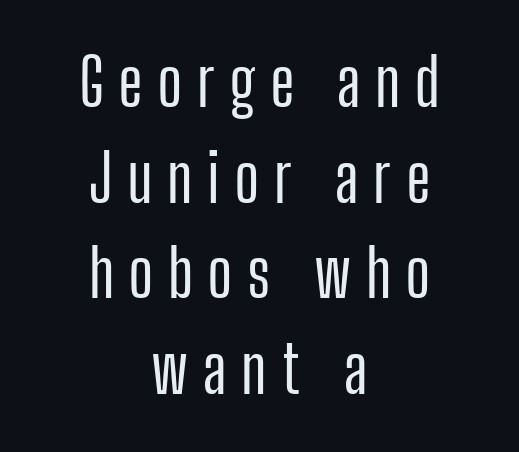
{"serif": "no", "italic": "no", "width": "condensed", "stroke_contrast": "low", "x_height": "medium", "monospaced": "no", "underline": "no", "align": "center", "line_spacing": "normal", "line_spacing_ratio": 1.45, "letter_spacing": "wide", "letter_spacing_em": 0.22, "glyph_px": 66}
